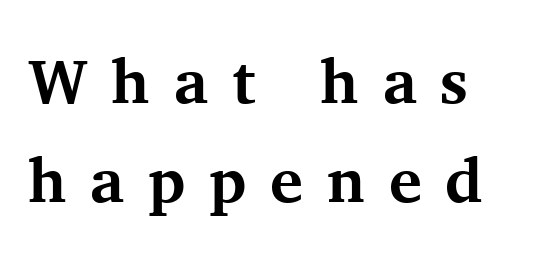
{"serif": "yes", "italic": "no", "bold": "yes", "weight": "bold", "width": "normal", "stroke_contrast": "medium", "x_height": "medium", "monospaced": "no", "underline": "no", "align": "left", "line_spacing": "normal", "line_spacing_ratio": 1.59, "letter_spacing": "wide", "letter_spacing_em": 0.38, "glyph_px": 62}
